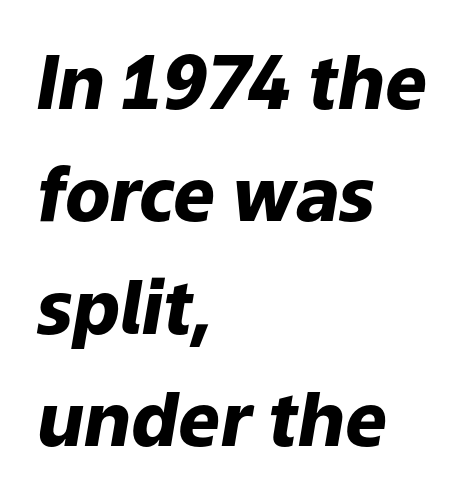
Q: Is the text bold? A: Yes.
Q: Is the text italic (slanted)? A: Yes, it leans right by about 9 degrees.
Q: Is the text underlined? A: No.
Q: How is the paragraph aligned? A: Left-aligned.
Q: Is the spacing between letters normal or unusually wide? A: Normal.
Q: Is the spacing between lines tight, normal or loose? A: Normal.
Q: Width (condensed, normal, or wide)? A: Normal.
Q: Stroke contrast? A: Low.
Q: x-height? A: Medium.
Q: Monospaced? A: No.
